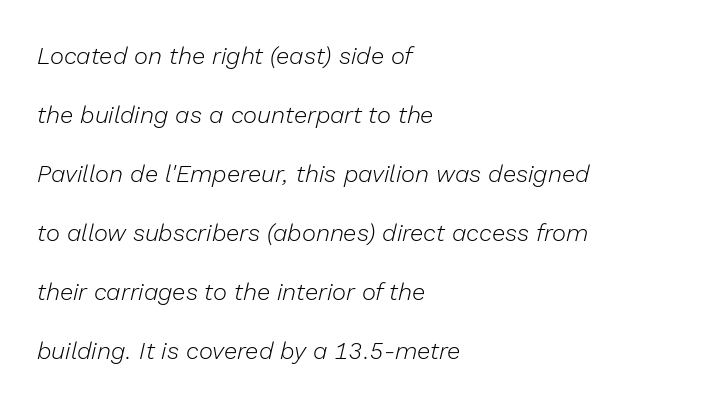
{"italic": "yes", "lean": "right", "slant_degrees": 13, "bold": "no", "underline": "no", "align": "left", "line_spacing": "loose", "line_spacing_ratio": 2.46, "letter_spacing": "normal", "letter_spacing_em": 0.0, "glyph_px": 24}
